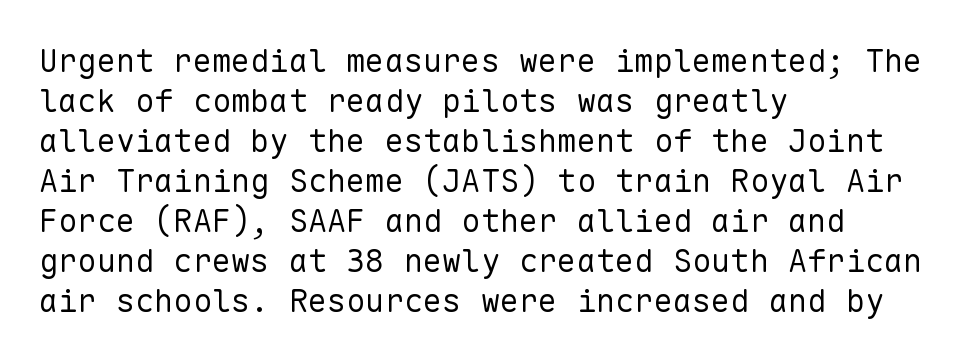
Q: Is the text bold? A: No.
Q: Is the text italic (slanted)? A: No, it is upright.
Q: Is the typeface a serif or a sans-serif typeface? A: Sans-serif.
Q: Is the text underlined? A: No.
Q: How is the paragraph aligned? A: Left-aligned.
Q: Is the spacing between letters normal or unusually wide? A: Normal.
Q: Is the spacing between lines tight, normal or loose? A: Normal.
Q: Width (condensed, normal, or wide)? A: Normal.
Q: Stroke contrast? A: Low.
Q: x-height? A: Medium.
Q: Monospaced? A: Yes.
